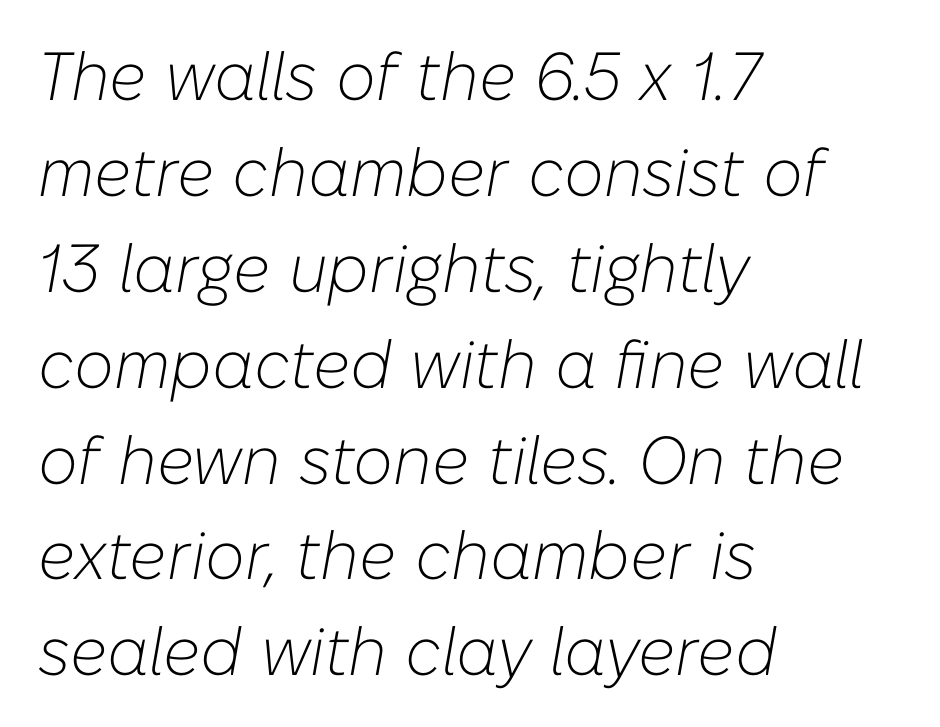
{"italic": "yes", "lean": "right", "slant_degrees": 10, "bold": "no", "weight": "light", "width": "normal", "stroke_contrast": "low", "x_height": "medium", "monospaced": "no", "underline": "no", "align": "left", "line_spacing": "normal", "line_spacing_ratio": 1.41, "letter_spacing": "normal", "letter_spacing_em": 0.0, "glyph_px": 68}
